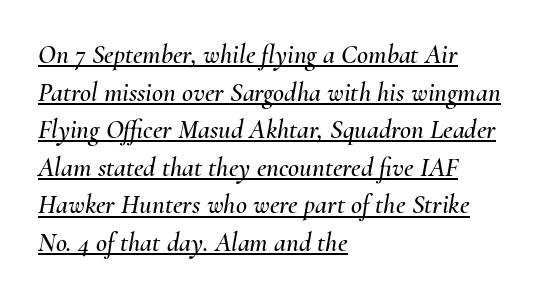
The image shows 27 px text type, italic (leaning right); set left-aligned, normal line spacing (1.39x), normal letter spacing, underlined.
